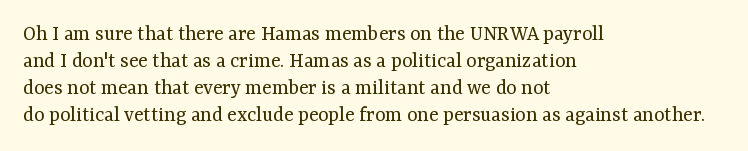
Q: Is the text bold? A: No.
Q: Is the text italic (slanted)? A: No, it is upright.
Q: Is the text underlined? A: No.
Q: How is the paragraph aligned? A: Left-aligned.
Q: Is the spacing between letters normal or unusually wide? A: Normal.
